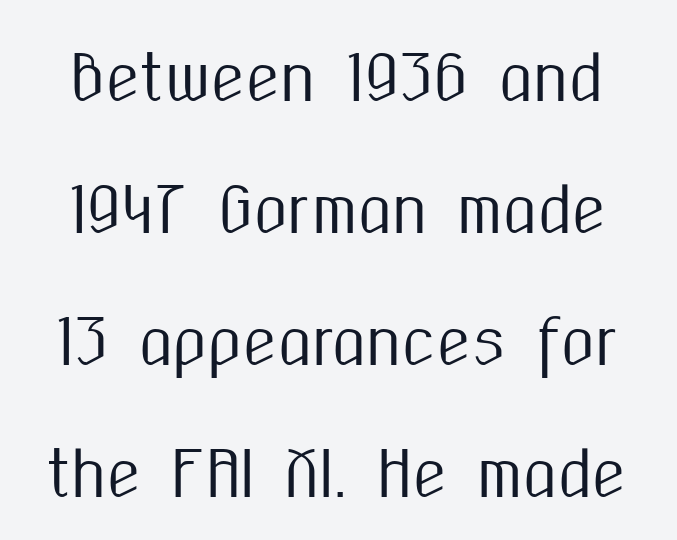
The image shows 62 px condensed sans-serif type, upright; set loose line spacing (2.13x), normal letter spacing, not underlined; medium stroke contrast and a medium x-height.
